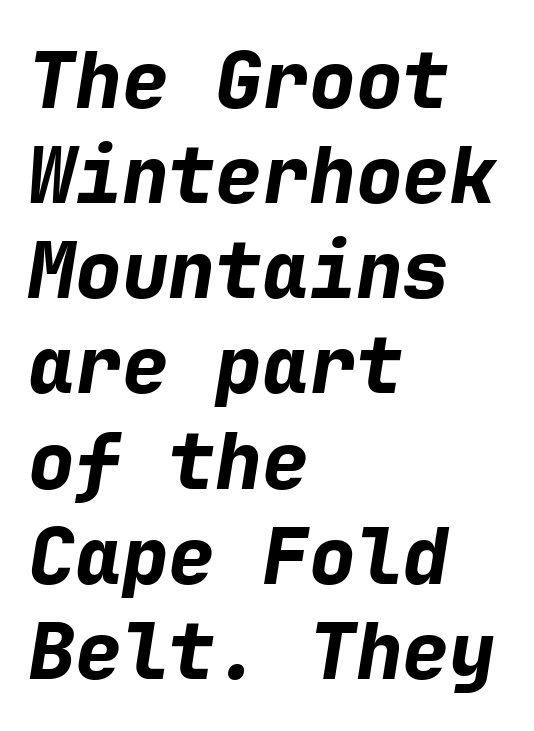
{"italic": "yes", "lean": "right", "slant_degrees": 9, "bold": "yes", "weight": "bold", "width": "normal", "stroke_contrast": "low", "x_height": "medium", "monospaced": "yes", "underline": "no", "align": "left", "line_spacing_ratio": 1.22, "letter_spacing": "normal", "letter_spacing_em": 0.0, "glyph_px": 78}
